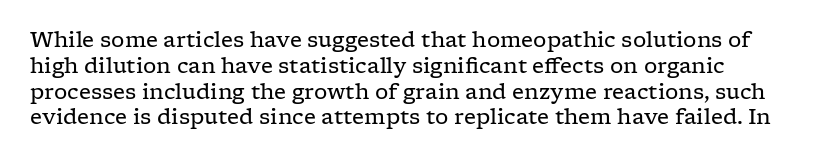
{"italic": "no", "bold": "no", "underline": "no", "line_spacing_ratio": 1.23, "letter_spacing": "normal", "letter_spacing_em": 0.0, "glyph_px": 21}
